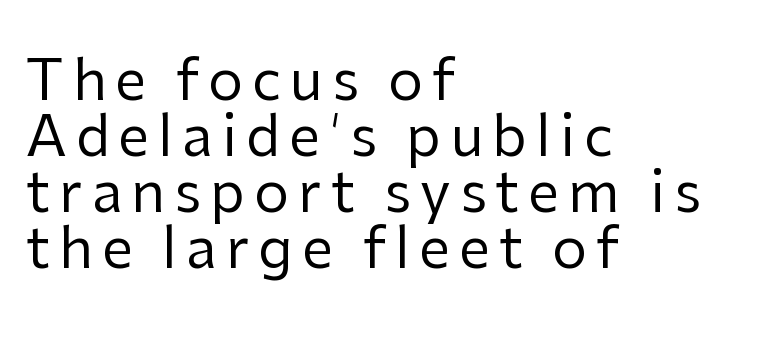
A quiet, ordinary-to-light weight characterises the typeface. Letterform terminals end flat and unadorned throughout the passage. In terms of leading, this rendering errs on the cramped side. This rendering features lettering with no underline. Every character sits straight up, as roman type does.
